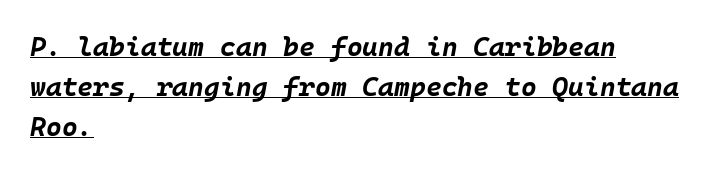
Compared with typical paragraphs, the rows here are spaced about the same. Check the space under the baseline: a stroke is drawn there. The typesetting leans heavy: a genuine bold. Short note: letters normally spaced. Is the block centered? No — it sits flush against the left margin.
